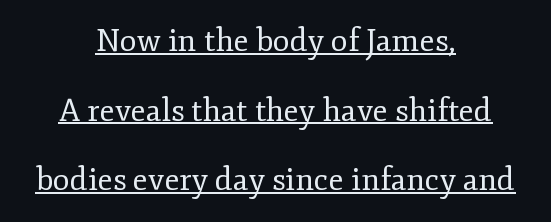
The rendering uses natural spacing where letterforms have individual widths. A baseline rule has been typeset under these characters. The passage shown is typeset with a serif family. The letters stand straight up with perfectly vertical stems.
